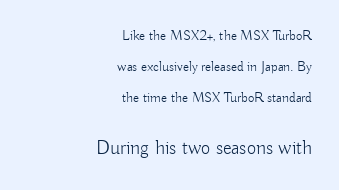
This sample uses plain, unmodified letter spacing. Short and long lines alike share a common ending point at right. These lines were composed using upright roman letters. Type without underlining. Character size in the trailing block exceeds that of the leading block.
